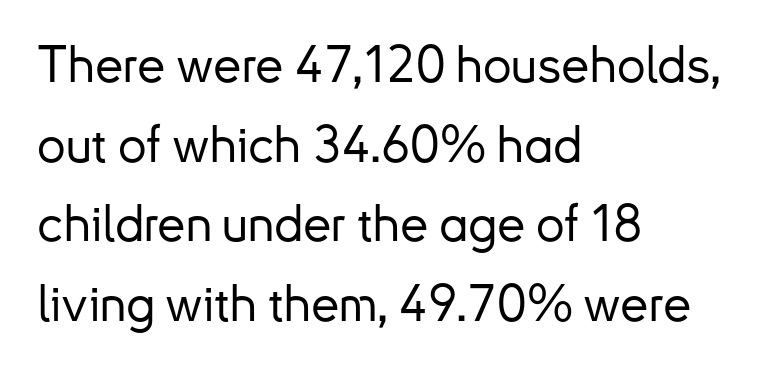
{"serif": "no", "italic": "no", "width": "normal", "stroke_contrast": "low", "x_height": "small", "monospaced": "no", "underline": "no", "align": "left", "line_spacing": "normal", "line_spacing_ratio": 1.56, "letter_spacing": "normal", "letter_spacing_em": 0.0, "glyph_px": 51}
